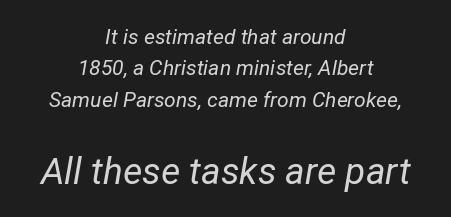
The image shows 37 px regular-weight type, italic (leaning right); set centered, normal line spacing (1.49x), normal letter spacing, not underlined; the second (bottom) block is 1.76x larger; low stroke contrast and a medium x-height.
